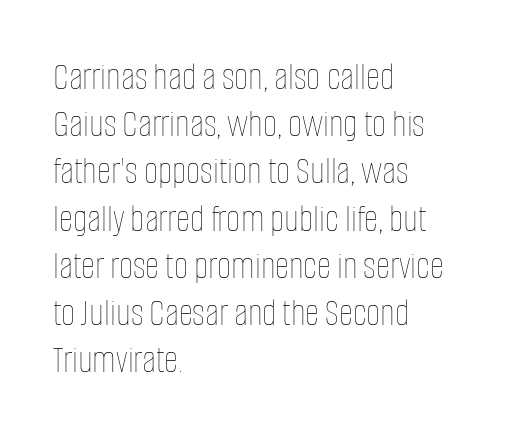
Q: Is the text bold? A: No.
Q: Is the text italic (slanted)? A: No, it is upright.
Q: Is the text underlined? A: No.
Q: How is the paragraph aligned? A: Left-aligned.
Q: Is the spacing between letters normal or unusually wide? A: Normal.
Q: Width (condensed, normal, or wide)? A: Condensed.
Q: Stroke contrast? A: Low.
Q: x-height? A: Large.
Q: Monospaced? A: No.
